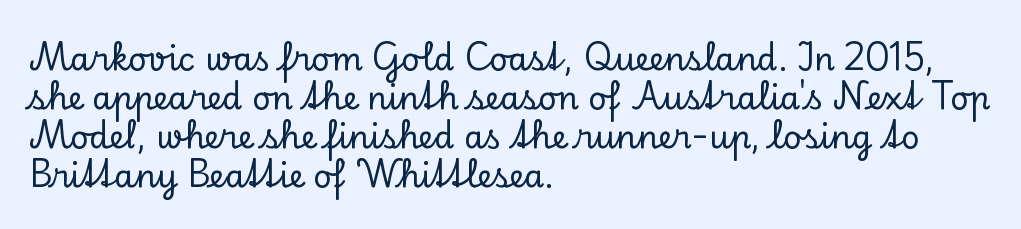
The image shows 32 px text type, upright; set left-aligned, line spacing 1.22x, normal letter spacing, not underlined; low stroke contrast and a small x-height.
